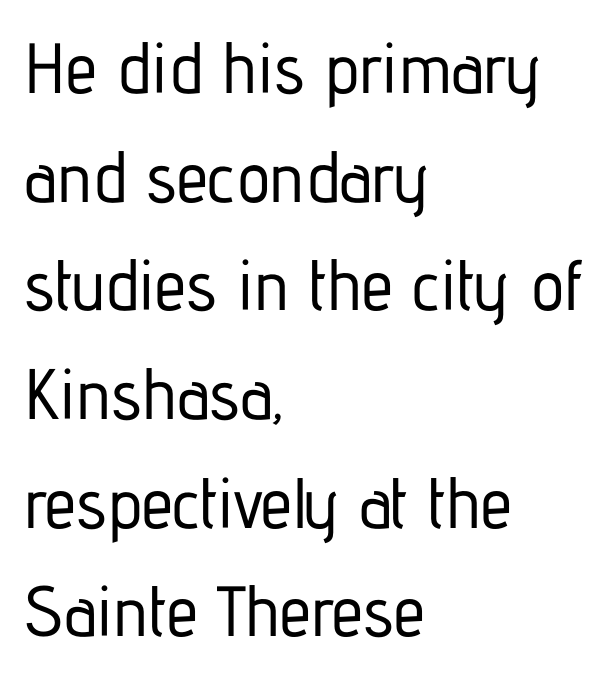
Q: Is the text italic (slanted)? A: No, it is upright.
Q: Is the typeface a serif or a sans-serif typeface? A: Sans-serif.
Q: Is the text underlined? A: No.
Q: How is the paragraph aligned? A: Left-aligned.
Q: Is the spacing between letters normal or unusually wide? A: Normal.
Q: Is the spacing between lines tight, normal or loose? A: Normal.
Q: Width (condensed, normal, or wide)? A: Condensed.
Q: Stroke contrast? A: Low.
Q: x-height? A: Medium.
Q: Monospaced? A: No.
